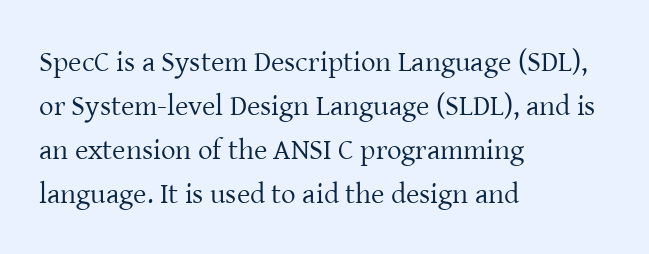
The image shows 29 px regular-weight serif type, upright; set left-aligned, normal line spacing (1.52x), normal letter spacing, not underlined; low stroke contrast and a medium x-height.
